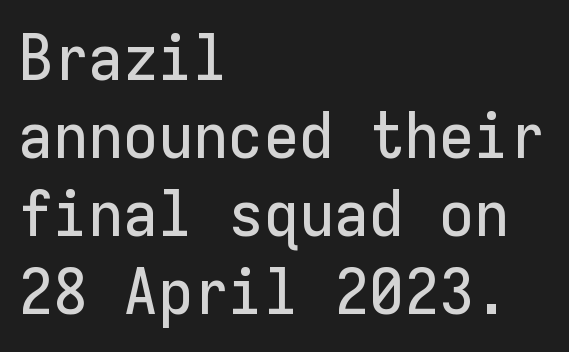
Q: Is the text italic (slanted)? A: No, it is upright.
Q: Is the typeface a serif or a sans-serif typeface? A: Sans-serif.
Q: Is the text underlined? A: No.
Q: How is the paragraph aligned? A: Left-aligned.
Q: Is the spacing between letters normal or unusually wide? A: Normal.
Q: Width (condensed, normal, or wide)? A: Normal.
Q: Stroke contrast? A: Low.
Q: x-height? A: Medium.
Q: Monospaced? A: Yes.
